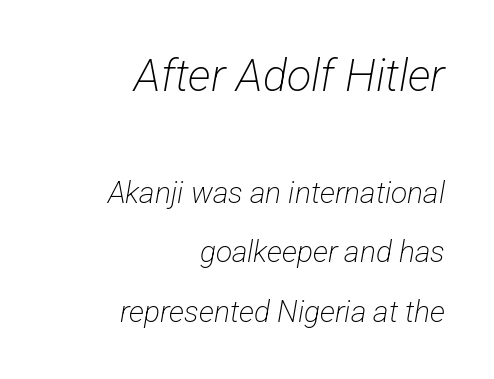
Q: Is the text bold? A: No.
Q: Is the typeface a serif or a sans-serif typeface? A: Sans-serif.
Q: Is the text underlined? A: No.
Q: How is the paragraph aligned? A: Right-aligned.
Q: Is the spacing between letters normal or unusually wide? A: Normal.
Q: Is the spacing between lines tight, normal or loose? A: Loose.
Q: Which block of text is set in a larger size, the first (top) or the second (bottom)? A: The first (top) one.
Q: Width (condensed, normal, or wide)? A: Condensed.
Q: Stroke contrast? A: Low.
Q: x-height? A: Medium.
Q: Monospaced? A: No.
